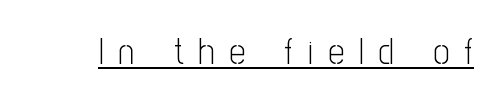
The image shows 36 px light, condensed sans-serif type, upright; set unusually wide letter spacing (+0.42 em), underlined; low stroke contrast and a medium x-height.
